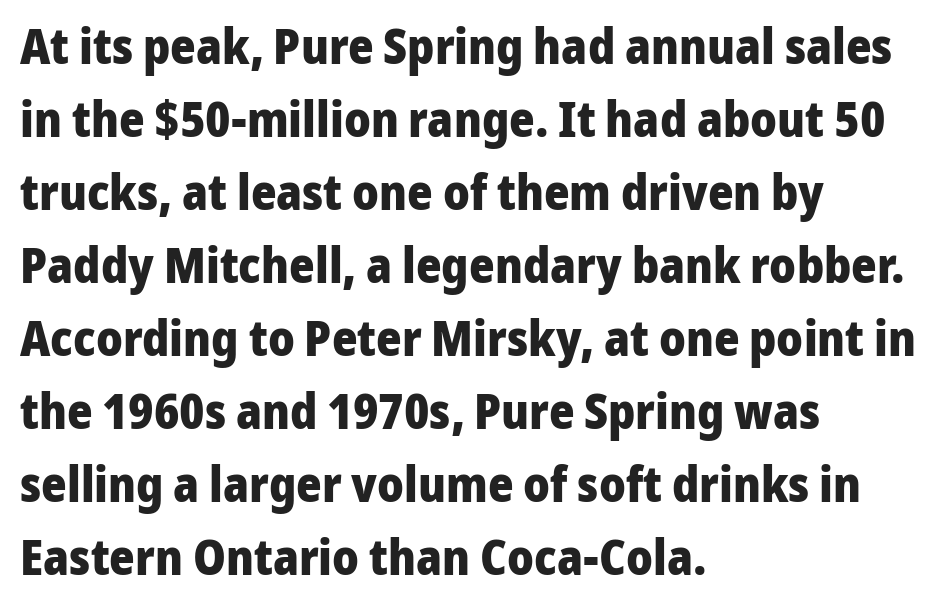
{"serif": "no", "italic": "no", "bold": "yes", "weight": "heavy", "width": "normal", "stroke_contrast": "low", "x_height": "medium", "monospaced": "no", "underline": "no", "align": "left", "line_spacing": "normal", "line_spacing_ratio": 1.49, "letter_spacing": "normal", "letter_spacing_em": 0.0, "glyph_px": 49}
